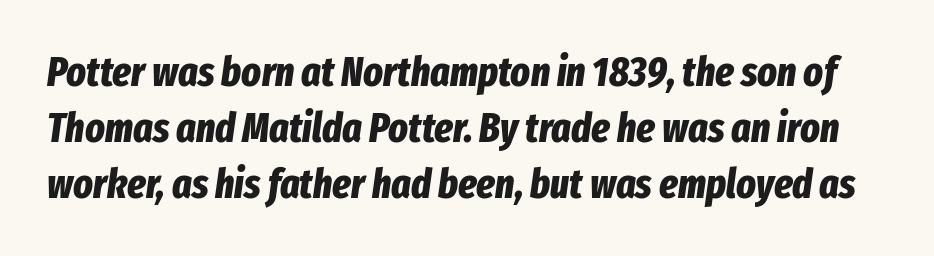
Vertically, the passage feels balanced, rows spaced as you'd expect. Stroke thickness is high; the sample reads as a true bold. Glyph-to-glyph distance matches everyday printed text. The passage shown is typed in a proportional face where columns would drift. Slanted lettering throughout.
